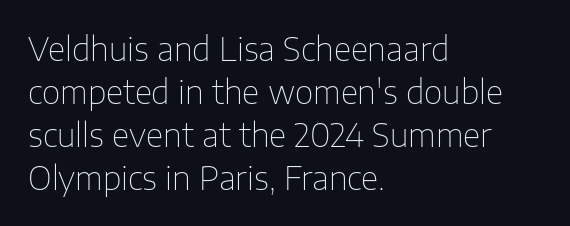
Is the type heavy? It reads as light-to-regular instead. Only glyphs here, with clear space below each row. Baseline-to-baseline distance is the conventional proportion of letter height. Is this a fixed-width face? No — the glyphs have proportional, varying widths.
